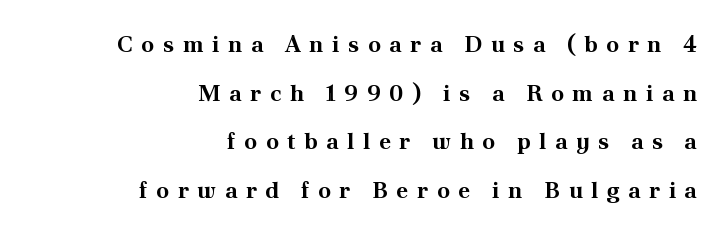
Q: Is the text bold? A: Yes.
Q: Is the text italic (slanted)? A: No, it is upright.
Q: Is the text underlined? A: No.
Q: How is the paragraph aligned? A: Right-aligned.
Q: Is the spacing between letters normal or unusually wide? A: Unusually wide.
Q: Is the spacing between lines tight, normal or loose? A: Loose.
